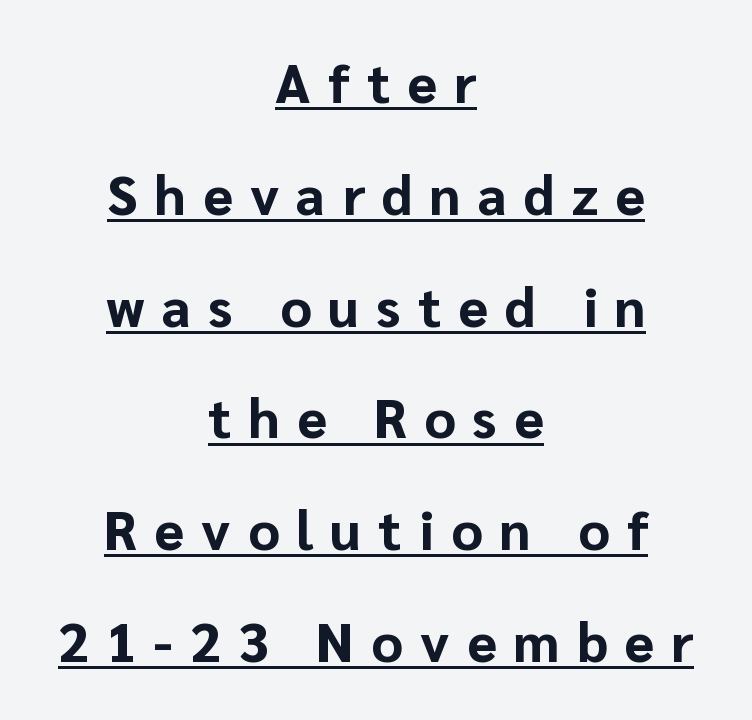
Observe the wide spacing: letters keep a clear distance from each other. A full-strength bold gives these letters their thick strokes. Is this a fixed-width face? No — the glyphs have proportional, varying widths. The space between consecutive lines is lavish. What kind of face is this? One without serifs — a sans. The paragraph shown floats in the horizontal middle.
